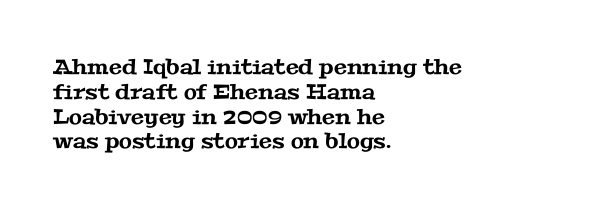
Teacher's note: observe the even left margin — that is flush-left alignment. Just letters on the line, the space beneath them empty. These lines keep a tight, regular rhythm from letter to letter.
